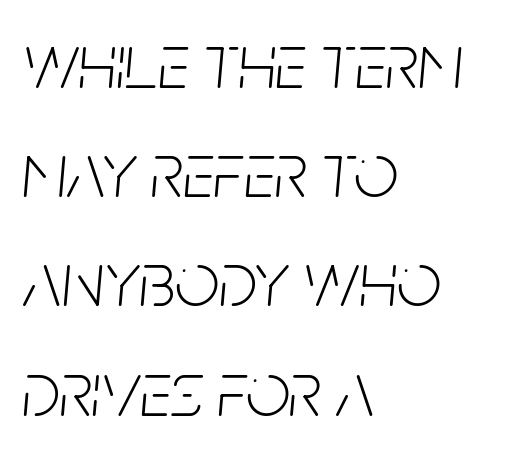
The specimen reads as italic at a glance. A typesetter would call this zero additional tracking. Looks like regular typesetting: each glyph gets only the width it needs. No heavy texture on the line: the type isn't bold.
